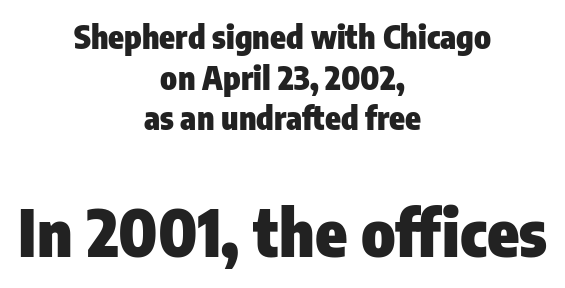
Q: Is the text bold? A: Yes.
Q: Is the text italic (slanted)? A: No, it is upright.
Q: Is the typeface a serif or a sans-serif typeface? A: Sans-serif.
Q: Is the text underlined? A: No.
Q: How is the paragraph aligned? A: Centered.
Q: Is the spacing between letters normal or unusually wide? A: Normal.
Q: Is the spacing between lines tight, normal or loose? A: Normal.
Q: Which block of text is set in a larger size, the first (top) or the second (bottom)? A: The second (bottom) one.
Q: Width (condensed, normal, or wide)? A: Condensed.
Q: Stroke contrast? A: Low.
Q: x-height? A: Medium.
Q: Monospaced? A: No.
